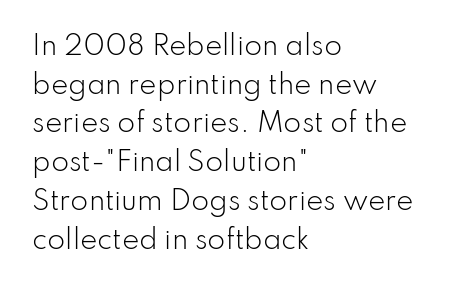
Q: Is the text bold? A: No.
Q: Is the text italic (slanted)? A: No, it is upright.
Q: Is the text underlined? A: No.
Q: How is the paragraph aligned? A: Left-aligned.
Q: Is the spacing between letters normal or unusually wide? A: Normal.
Q: Is the spacing between lines tight, normal or loose? A: Normal.
